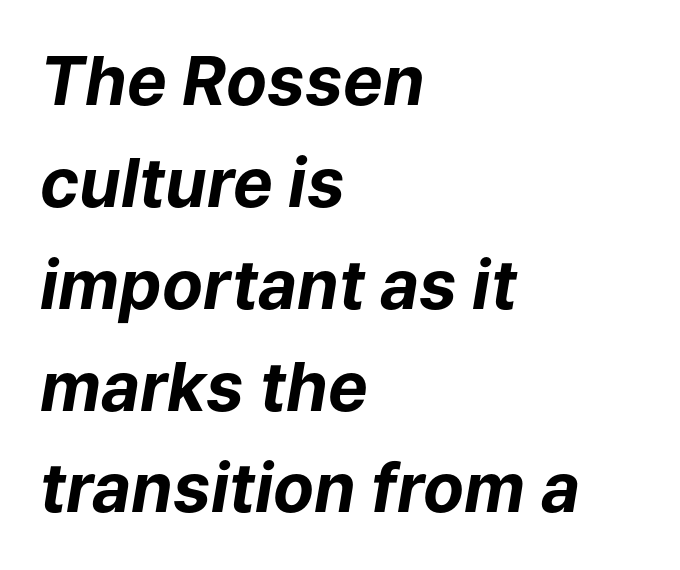
The image shows 67 px bold type, italic (leaning right); set left-aligned, normal line spacing (1.52x), normal letter spacing, not underlined; low stroke contrast and a medium x-height.
